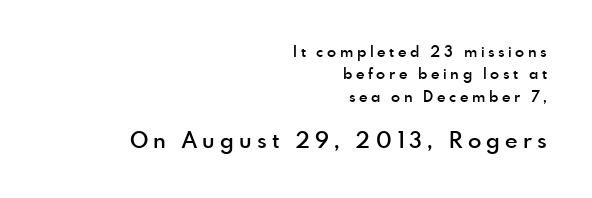
These lines were composed using upright roman letters. The later block is typeset at a bigger size than the earlier block. The strip under each line holds only bare page. The typesetter chose a ragged-left arrangement here.
